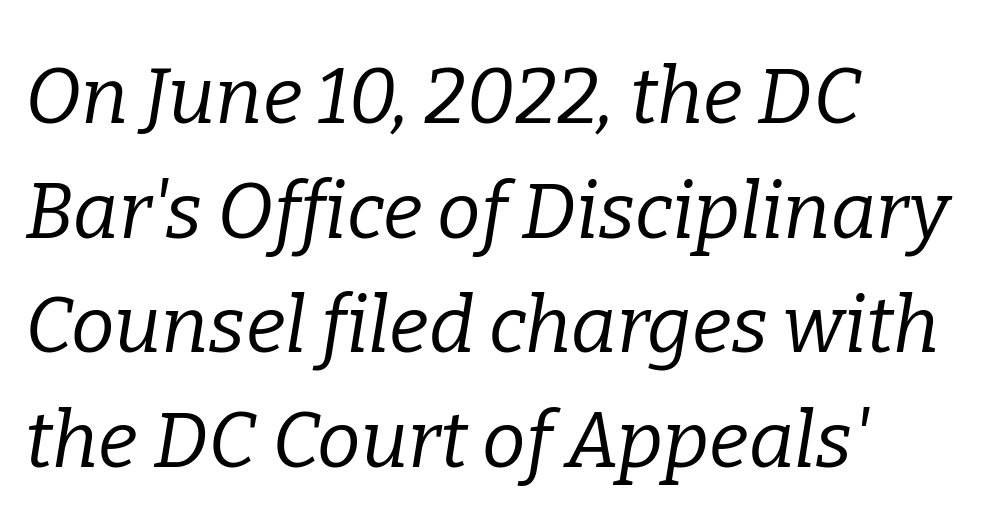
{"serif": "yes", "italic": "yes", "lean": "right", "slant_degrees": 9, "bold": "no", "weight": "regular", "width": "normal", "stroke_contrast": "low", "x_height": "medium", "monospaced": "no", "underline": "no", "align": "left", "line_spacing": "normal", "line_spacing_ratio": 1.47, "letter_spacing": "normal", "letter_spacing_em": 0.0, "glyph_px": 78}
